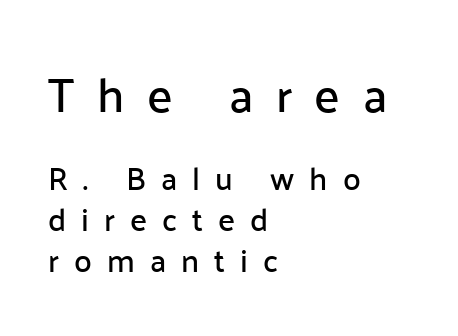
Q: Is the text italic (slanted)? A: No, it is upright.
Q: Is the typeface a serif or a sans-serif typeface? A: Sans-serif.
Q: Is the text underlined? A: No.
Q: How is the paragraph aligned? A: Left-aligned.
Q: Is the spacing between letters normal or unusually wide? A: Unusually wide.
Q: Is the spacing between lines tight, normal or loose? A: Normal.
Q: Which block of text is set in a larger size, the first (top) or the second (bottom)? A: The first (top) one.
Q: Width (condensed, normal, or wide)? A: Normal.
Q: Stroke contrast? A: Low.
Q: x-height? A: Medium.
Q: Monospaced? A: No.
